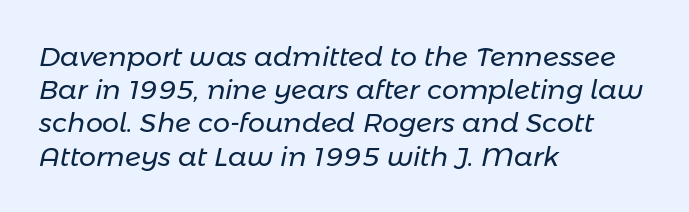
{"italic": "yes", "lean": "right", "slant_degrees": 11, "bold": "no", "underline": "no", "align": "left", "line_spacing_ratio": 1.23, "letter_spacing": "normal", "letter_spacing_em": 0.0, "glyph_px": 27}
